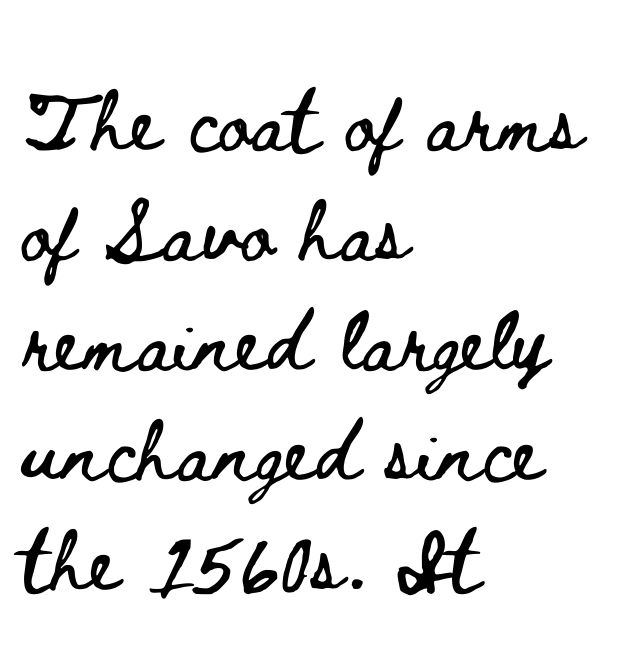
{"width": "wide", "stroke_contrast": "low", "x_height": "small", "monospaced": "no", "underline": "no", "align": "left", "line_spacing": "normal", "line_spacing_ratio": 1.43, "letter_spacing": "normal", "letter_spacing_em": 0.0, "glyph_px": 77}
